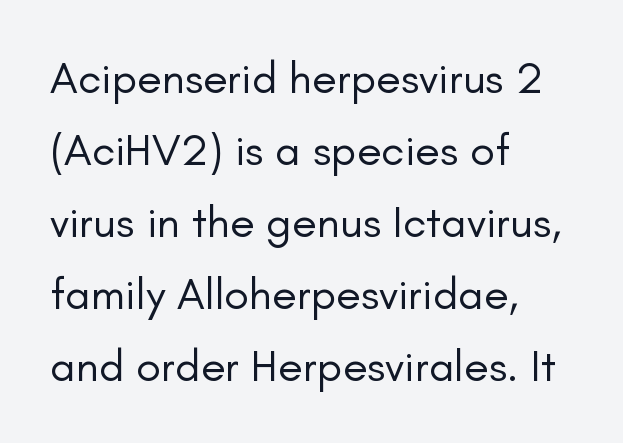
Q: Is the text bold? A: No.
Q: Is the text italic (slanted)? A: No, it is upright.
Q: Is the typeface a serif or a sans-serif typeface? A: Sans-serif.
Q: Is the text underlined? A: No.
Q: How is the paragraph aligned? A: Left-aligned.
Q: Is the spacing between letters normal or unusually wide? A: Normal.
Q: Is the spacing between lines tight, normal or loose? A: Normal.
Q: Width (condensed, normal, or wide)? A: Normal.
Q: Stroke contrast? A: Low.
Q: x-height? A: Small.
Q: Monospaced? A: No.
